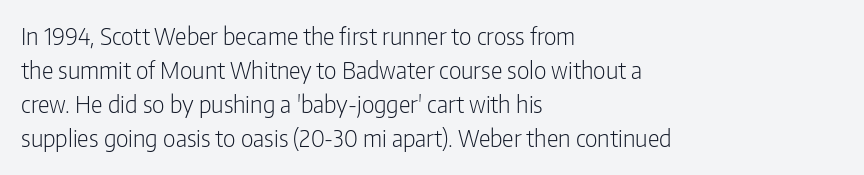
{"italic": "no", "bold": "no", "underline": "no", "align": "left", "line_spacing": "normal", "line_spacing_ratio": 1.48, "letter_spacing": "normal", "letter_spacing_em": 0.0, "glyph_px": 23}
